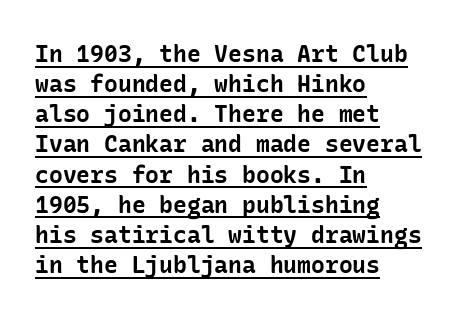
{"italic": "no", "bold": "yes", "underline": "yes", "align": "left", "line_spacing": "normal", "line_spacing_ratio": 1.31, "letter_spacing": "normal", "letter_spacing_em": 0.0, "glyph_px": 23}
